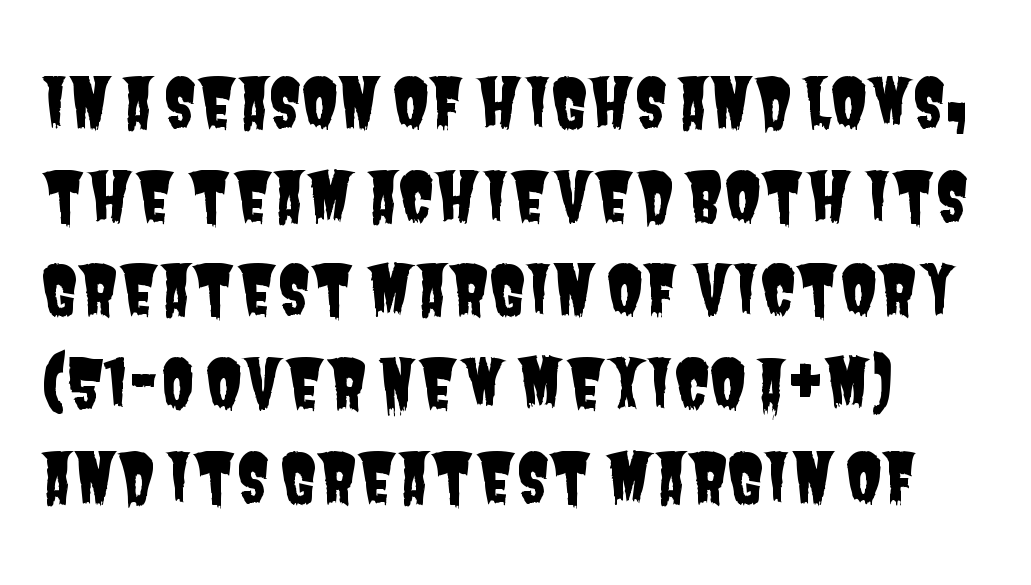
Q: Is the typeface a serif or a sans-serif typeface? A: Sans-serif.
Q: Is the text underlined? A: No.
Q: How is the paragraph aligned? A: Left-aligned.
Q: Is the spacing between letters normal or unusually wide? A: Normal.
Q: Is the spacing between lines tight, normal or loose? A: Normal.
Q: Width (condensed, normal, or wide)? A: Condensed.
Q: Stroke contrast? A: Low.
Q: x-height? A: Large.
Q: Monospaced? A: No.
